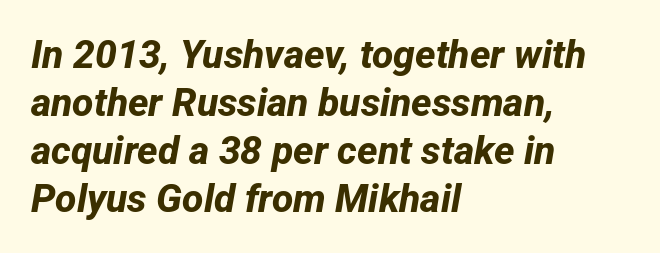
The image shows 39 px bold sans-serif type; set left-aligned, line spacing 1.23x, normal letter spacing, not underlined; low stroke contrast and a medium x-height.
